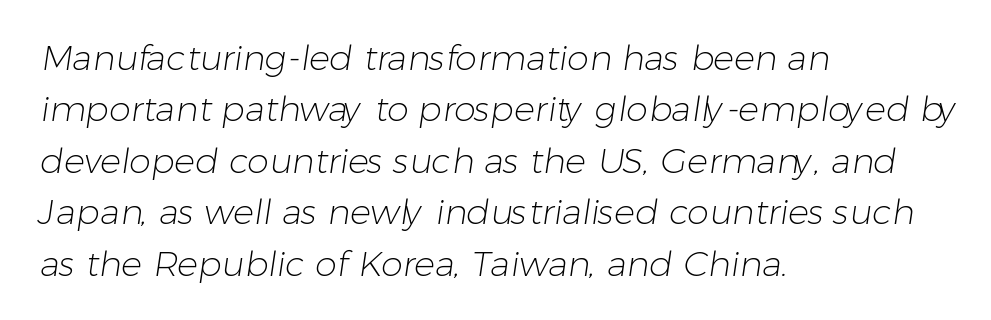
The image shows 35 px light sans-serif type; set left-aligned, normal line spacing (1.47x), normal letter spacing, not underlined; low stroke contrast and a medium x-height.
